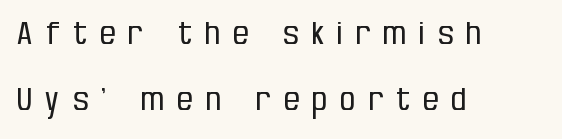
The image shows 31 px regular-weight, condensed sans-serif type, upright; set left-aligned, loose line spacing (2.13x), unusually wide letter spacing (+0.42 em), not underlined; low stroke contrast and a large x-height.
